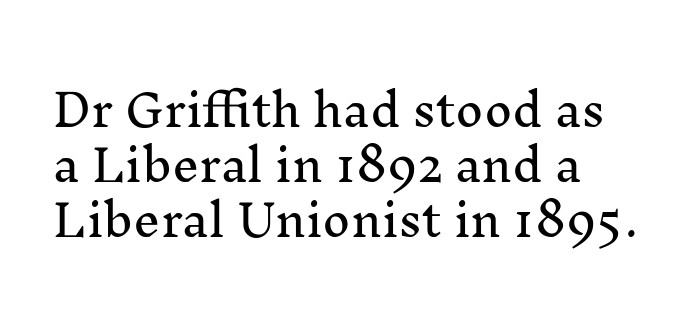
Q: Is the text italic (slanted)? A: No, it is upright.
Q: Is the typeface a serif or a sans-serif typeface? A: Serif.
Q: Is the text underlined? A: No.
Q: How is the paragraph aligned? A: Left-aligned.
Q: Is the spacing between letters normal or unusually wide? A: Normal.
Q: Is the spacing between lines tight, normal or loose? A: Normal.
Q: Width (condensed, normal, or wide)? A: Normal.
Q: Stroke contrast? A: Medium.
Q: x-height? A: Medium.
Q: Monospaced? A: No.
